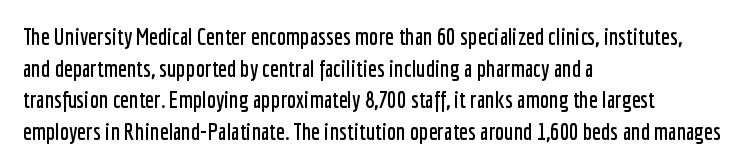
{"italic": "no", "underline": "no", "align": "left", "line_spacing": "normal", "line_spacing_ratio": 1.37, "letter_spacing": "normal", "letter_spacing_em": 0.0, "glyph_px": 23}
